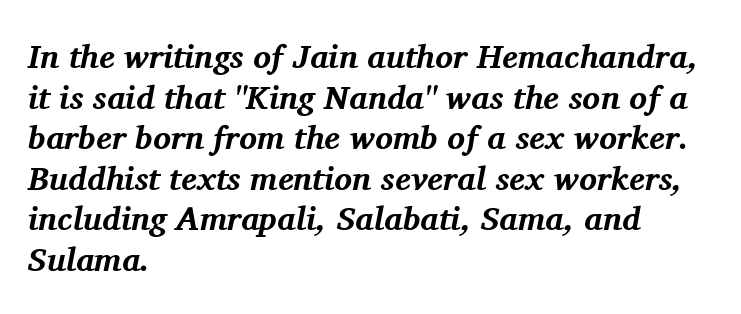
Q: Is the text bold? A: Yes.
Q: Is the text italic (slanted)? A: Yes, it leans right by about 11 degrees.
Q: Is the typeface a serif or a sans-serif typeface? A: Serif.
Q: Is the text underlined? A: No.
Q: How is the paragraph aligned? A: Left-aligned.
Q: Is the spacing between letters normal or unusually wide? A: Normal.
Q: Width (condensed, normal, or wide)? A: Normal.
Q: Stroke contrast? A: Medium.
Q: x-height? A: Medium.
Q: Monospaced? A: No.
